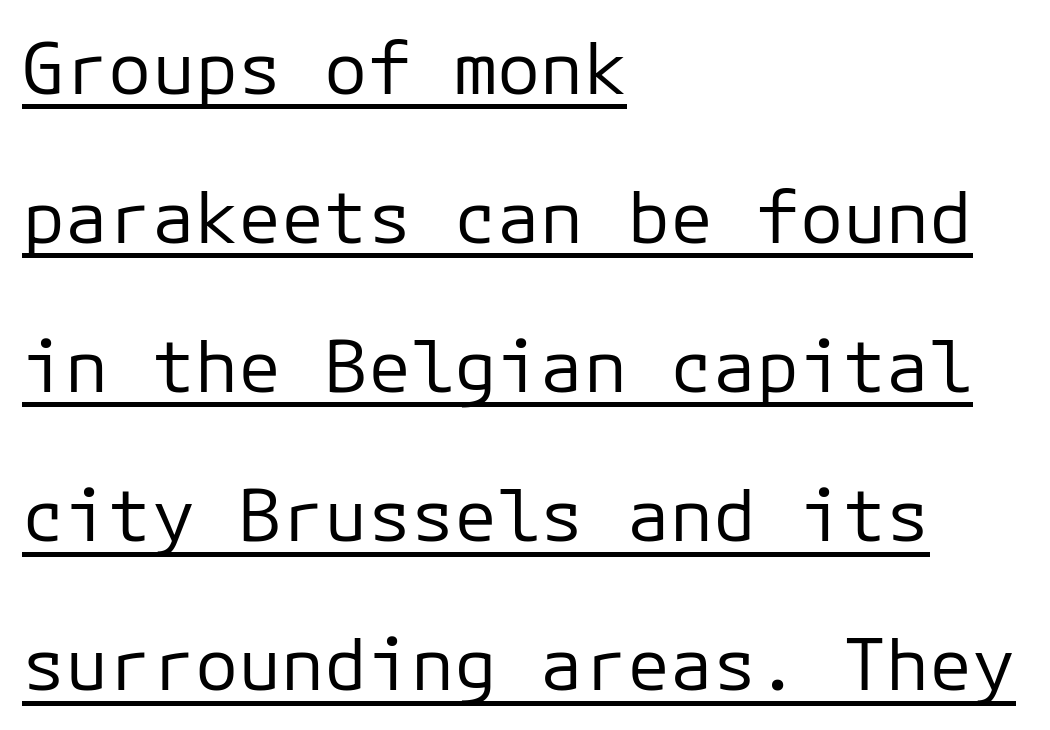
The image shows 72 px regular-weight sans-serif type, upright; set left-aligned, loose line spacing (2.07x), normal letter spacing, underlined; low stroke contrast and a medium x-height.
